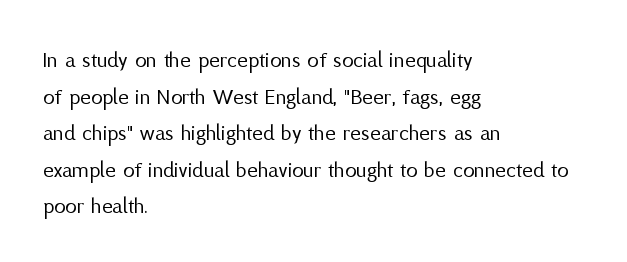
Q: Is the text bold? A: No.
Q: Is the text italic (slanted)? A: No, it is upright.
Q: Is the text underlined? A: No.
Q: How is the paragraph aligned? A: Left-aligned.
Q: Is the spacing between letters normal or unusually wide? A: Normal.
Q: Is the spacing between lines tight, normal or loose? A: Normal.
